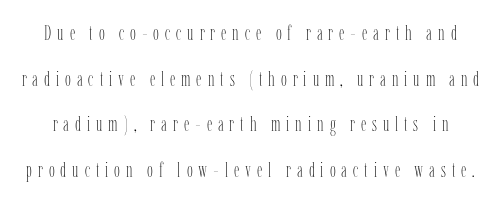
The image shows 21 px text type, upright; set loose line spacing (2.17x), unusually wide letter spacing (+0.28 em), not underlined.
